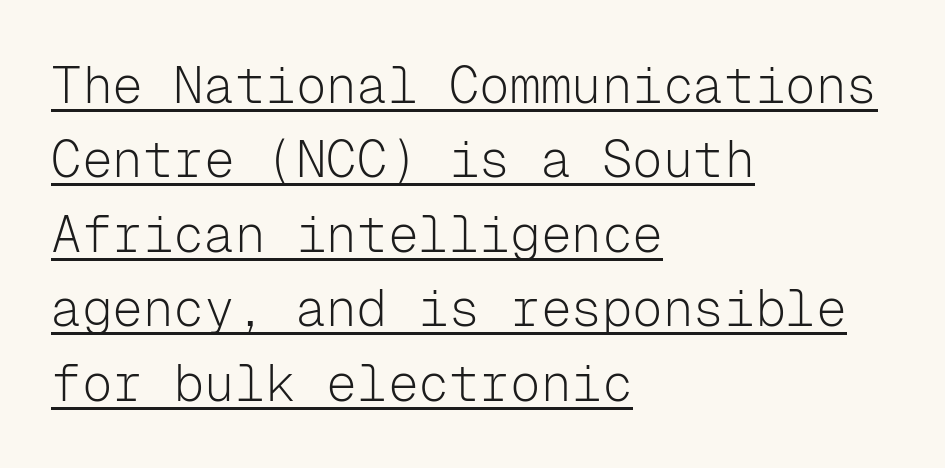
Q: Is the text bold? A: No.
Q: Is the text italic (slanted)? A: No, it is upright.
Q: Is the typeface a serif or a sans-serif typeface? A: Sans-serif.
Q: Is the text underlined? A: Yes.
Q: How is the paragraph aligned? A: Left-aligned.
Q: Is the spacing between letters normal or unusually wide? A: Normal.
Q: Is the spacing between lines tight, normal or loose? A: Normal.
Q: Width (condensed, normal, or wide)? A: Normal.
Q: Stroke contrast? A: Low.
Q: x-height? A: Medium.
Q: Monospaced? A: Yes.
